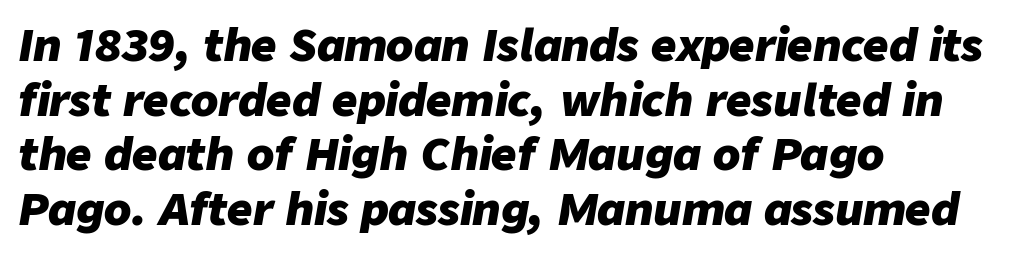
The image shows 44 px heavy type, italic (leaning right); set left-aligned, line spacing 1.24x, normal letter spacing, not underlined; low stroke contrast and a medium x-height.
